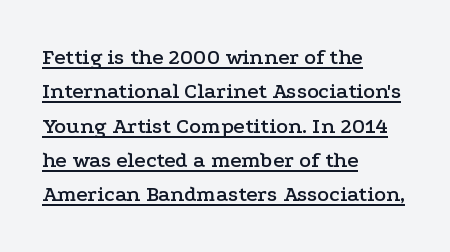
{"italic": "no", "underline": "yes", "align": "left", "line_spacing": "normal", "line_spacing_ratio": 1.56, "letter_spacing": "normal", "letter_spacing_em": 0.0, "glyph_px": 22}
